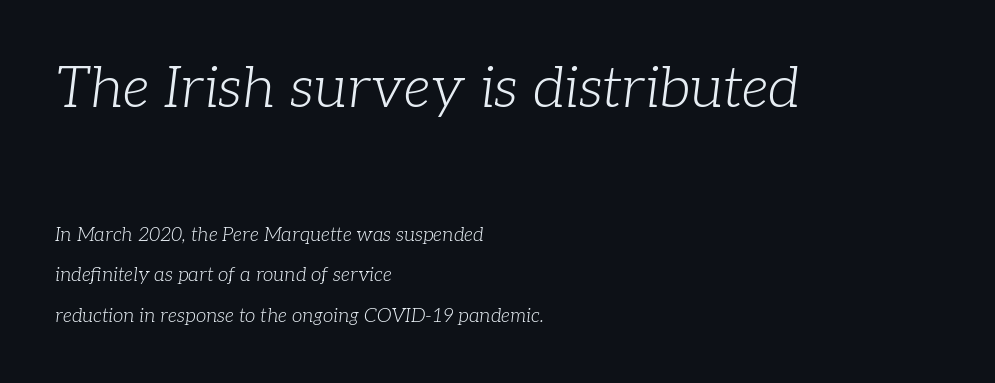
Q: Is the text bold? A: No.
Q: Is the text italic (slanted)? A: Yes, it leans right by about 7 degrees.
Q: Is the typeface a serif or a sans-serif typeface? A: Serif.
Q: Is the text underlined? A: No.
Q: How is the paragraph aligned? A: Left-aligned.
Q: Is the spacing between letters normal or unusually wide? A: Normal.
Q: Is the spacing between lines tight, normal or loose? A: Loose.
Q: Which block of text is set in a larger size, the first (top) or the second (bottom)? A: The first (top) one.
Q: Width (condensed, normal, or wide)? A: Normal.
Q: Stroke contrast? A: Low.
Q: x-height? A: Medium.
Q: Monospaced? A: No.
